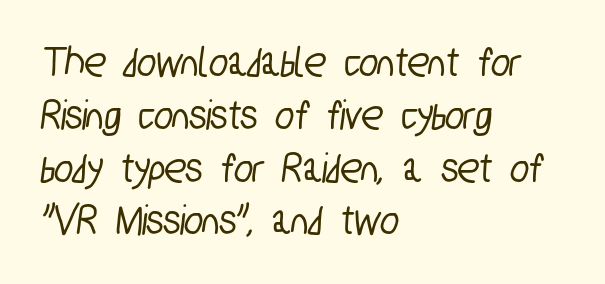
Glance below the letters and you will spot only blank space. The rendering shows plain stroke endings on the letterforms — a sans-serif design. Note the varied advance widths — an 'i' is clearly narrower than an 'm'. Look at the tracking — it's just the regular setting, nothing added.
